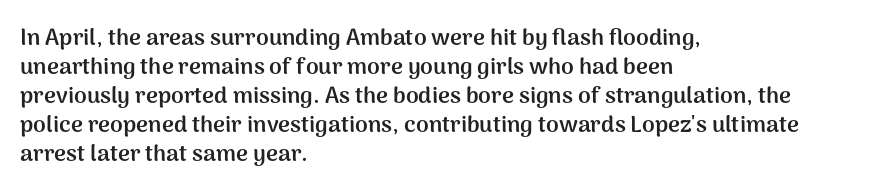
Q: Is the text bold? A: Yes.
Q: Is the text italic (slanted)? A: No, it is upright.
Q: Is the text underlined? A: No.
Q: How is the paragraph aligned? A: Left-aligned.
Q: Is the spacing between letters normal or unusually wide? A: Normal.
Q: Is the spacing between lines tight, normal or loose? A: Normal.
